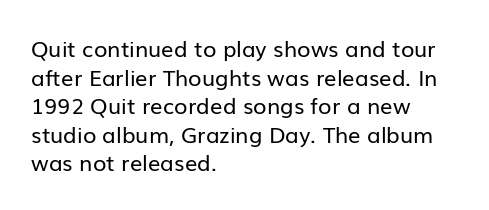
The image shows 22 px text type, upright; set left-aligned, normal line spacing (1.3x), normal letter spacing, not underlined.
